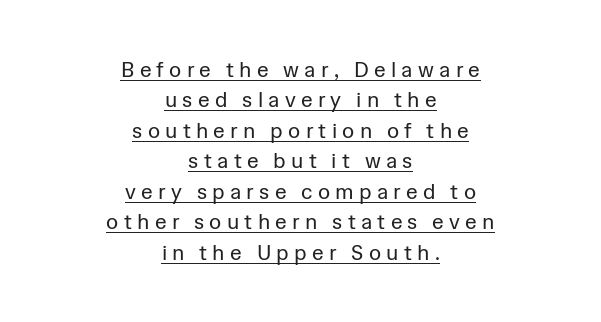
The typesetting does not lean heavy: it is not bold. The passage shown has open, widely tracked lettering throughout. The type sits square on the baseline with zero lean. Neither beginnings nor endings align; midpoints do. Successive baselines arrive at the customary interval. Notice how a bar underscores the lettering throughout.
